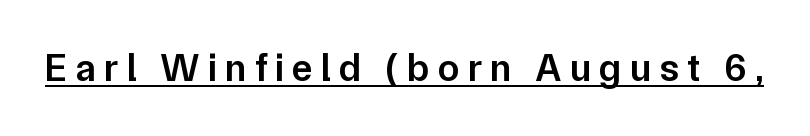
Q: Is the text bold? A: Semi-bold.
Q: Is the text italic (slanted)? A: No, it is upright.
Q: Is the typeface a serif or a sans-serif typeface? A: Sans-serif.
Q: Is the text underlined? A: Yes.
Q: Is the spacing between letters normal or unusually wide? A: Unusually wide.
Q: Width (condensed, normal, or wide)? A: Normal.
Q: Stroke contrast? A: Low.
Q: x-height? A: Medium.
Q: Monospaced? A: No.
